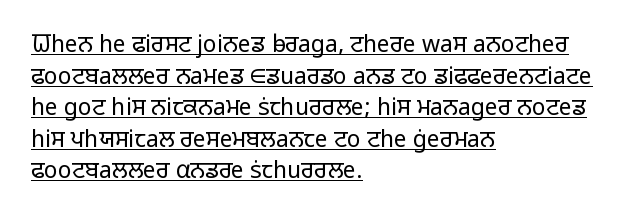
A roman cut, with each character standing at attention. Leading: standard. A continuous stroke trails under the words, as in a hyperlink. Between one letter and the next there's only the usual sliver of space. The characters are drawn with everyday or finer stroke widths. Left-aligned paragraph, ragged on the right.
